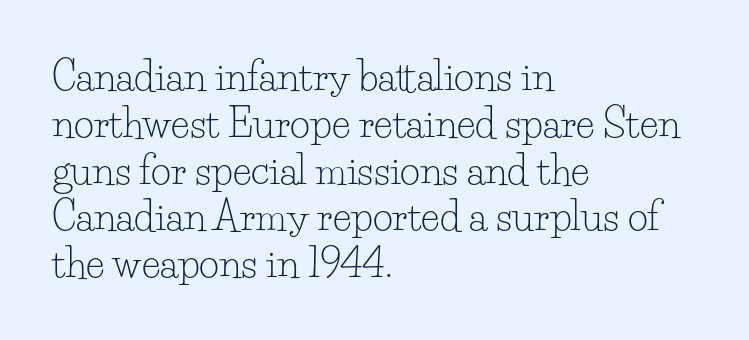
Is this a fixed-width face? No — the glyphs have proportional, varying widths. Are there feet on the stems? There are — it's a serif. These lines are set flush left with a ragged right edge. No word sits above an underline.
